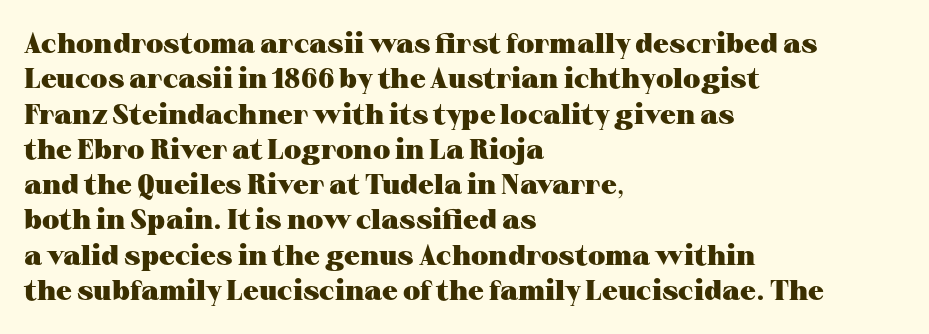
{"serif": "yes", "italic": "no", "bold": "yes", "weight": "heavy", "width": "wide", "stroke_contrast": "medium", "x_height": "medium", "monospaced": "no", "underline": "no", "align": "left", "line_spacing": "normal", "line_spacing_ratio": 1.26, "letter_spacing": "normal", "letter_spacing_em": 0.0, "glyph_px": 28}
